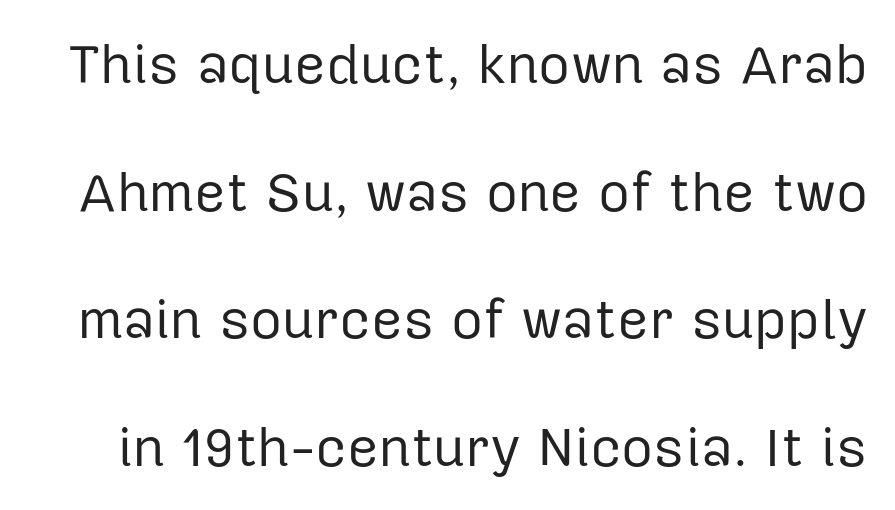
Classification — sans serif. Summary of weight: not heavy and not bold. Is there any slant? The stems are plumb. Honestly, the letter spacing is just normal — you wouldn't notice it. The leading is generous, giving the passage an open texture. Honestly, there is no underline to notice here at all.
